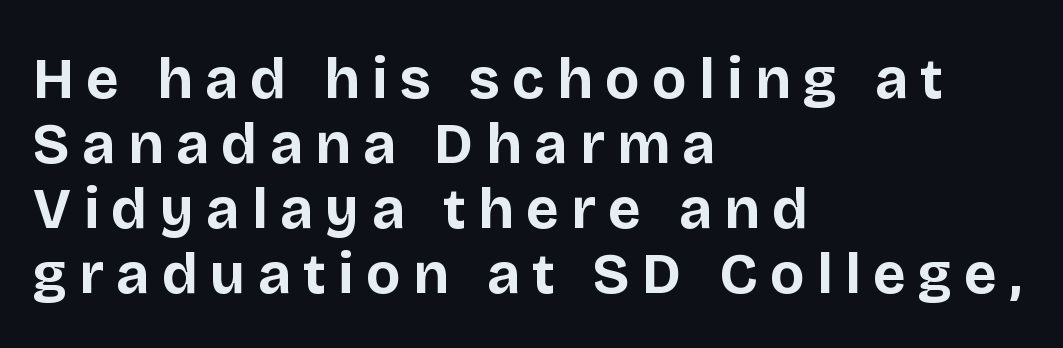
Q: Is the text bold? A: Yes.
Q: Is the text italic (slanted)? A: No, it is upright.
Q: Is the typeface a serif or a sans-serif typeface? A: Sans-serif.
Q: Is the text underlined? A: No.
Q: How is the paragraph aligned? A: Left-aligned.
Q: Is the spacing between letters normal or unusually wide? A: Unusually wide.
Q: Is the spacing between lines tight, normal or loose? A: Tight.
Q: Width (condensed, normal, or wide)? A: Normal.
Q: Stroke contrast? A: Low.
Q: x-height? A: Large.
Q: Monospaced? A: No.
